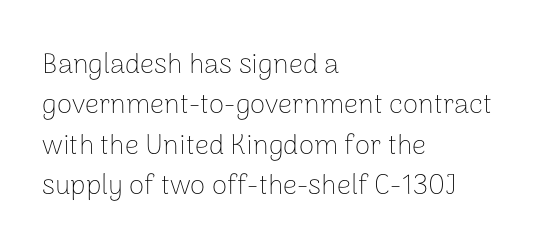
Q: Is the text bold? A: No.
Q: Is the text italic (slanted)? A: No, it is upright.
Q: Is the typeface a serif or a sans-serif typeface? A: Sans-serif.
Q: Is the text underlined? A: No.
Q: How is the paragraph aligned? A: Left-aligned.
Q: Is the spacing between letters normal or unusually wide? A: Normal.
Q: Is the spacing between lines tight, normal or loose? A: Normal.
Q: Width (condensed, normal, or wide)? A: Normal.
Q: Stroke contrast? A: Low.
Q: x-height? A: Medium.
Q: Monospaced? A: No.
